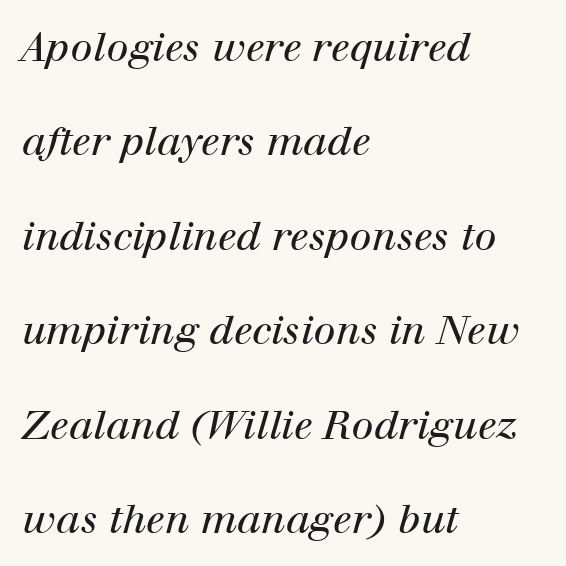
Q: Is the text bold? A: No.
Q: Is the text italic (slanted)? A: Yes, it leans right by about 12 degrees.
Q: Is the typeface a serif or a sans-serif typeface? A: Serif.
Q: Is the text underlined? A: No.
Q: How is the paragraph aligned? A: Left-aligned.
Q: Is the spacing between letters normal or unusually wide? A: Normal.
Q: Is the spacing between lines tight, normal or loose? A: Loose.
Q: Width (condensed, normal, or wide)? A: Normal.
Q: Stroke contrast? A: High.
Q: x-height? A: Medium.
Q: Monospaced? A: No.
